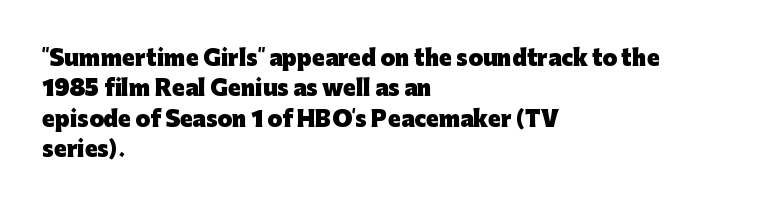
Notice how the stems are strictly vertical — no italics here. These words are printed bold, with thick strokes throughout. Leading: standard. You could call the tracking neutral — neither tight nor loose. The rendering anchors every line to the left-hand side. The words here are not underlined.
